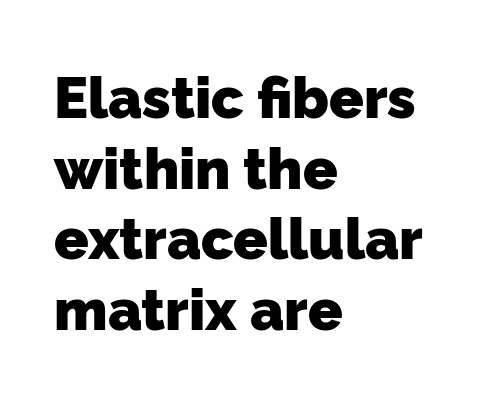
{"serif": "no", "bold": "yes", "weight": "heavy", "width": "normal", "stroke_contrast": "low", "x_height": "medium", "monospaced": "no", "underline": "no", "align": "left", "line_spacing_ratio": 1.24, "letter_spacing": "normal", "letter_spacing_em": 0.0, "glyph_px": 57}
